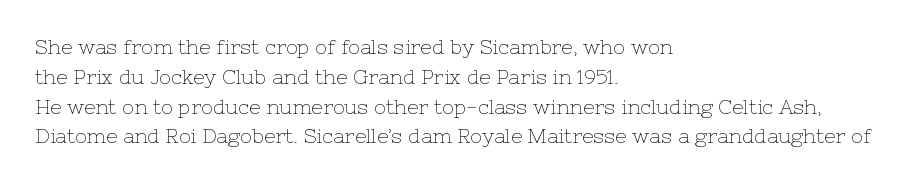
The image shows 20 px text type, upright; set left-aligned, normal line spacing (1.49x), normal letter spacing, not underlined.
